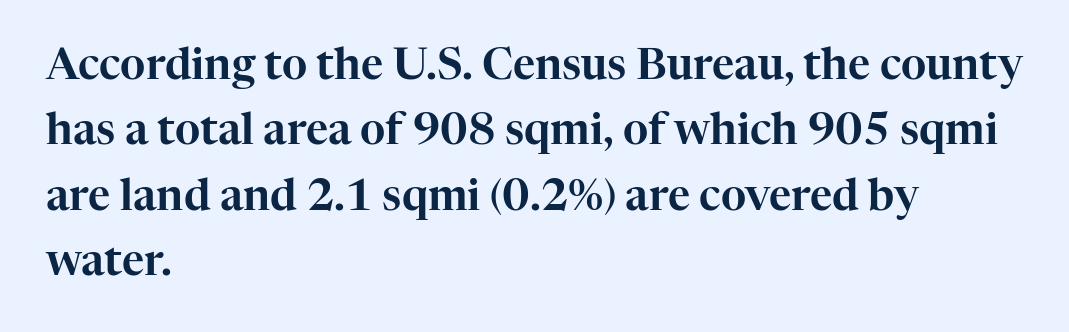
{"serif": "yes", "italic": "no", "width": "normal", "stroke_contrast": "high", "x_height": "medium", "monospaced": "no", "underline": "no", "align": "left", "line_spacing": "normal", "line_spacing_ratio": 1.52, "letter_spacing": "normal", "letter_spacing_em": 0.0, "glyph_px": 43}
